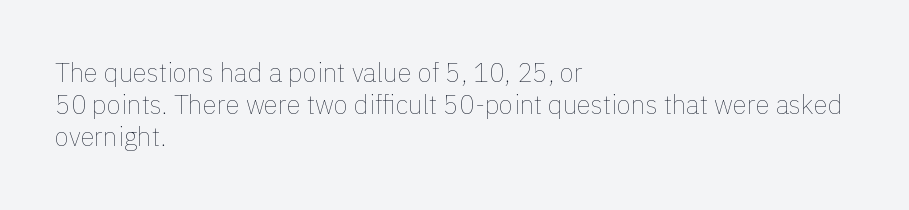
No letter is thick-stroked: the sample isn't bold. The lettering stays uniformly vertical, giving the passage a roman look. This sample uses plain, unmodified letter spacing. These lines stack with their left ends in a neat column. The gap between lines stays unmarked.
